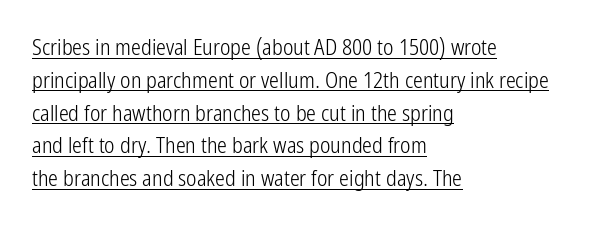
Q: Is the text bold? A: No.
Q: Is the text italic (slanted)? A: No, it is upright.
Q: Is the text underlined? A: Yes.
Q: How is the paragraph aligned? A: Left-aligned.
Q: Is the spacing between letters normal or unusually wide? A: Normal.
Q: Is the spacing between lines tight, normal or loose? A: Normal.
